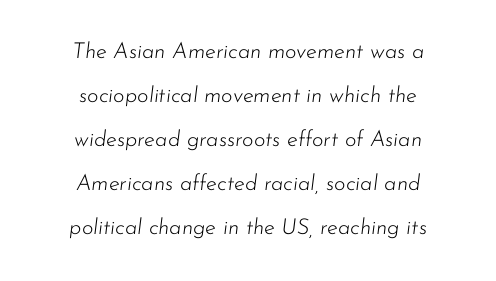
{"italic": "yes", "lean": "right", "slant_degrees": 7, "bold": "no", "underline": "no", "align": "center", "line_spacing": "loose", "line_spacing_ratio": 2.0, "letter_spacing": "normal", "letter_spacing_em": 0.0, "glyph_px": 22}
